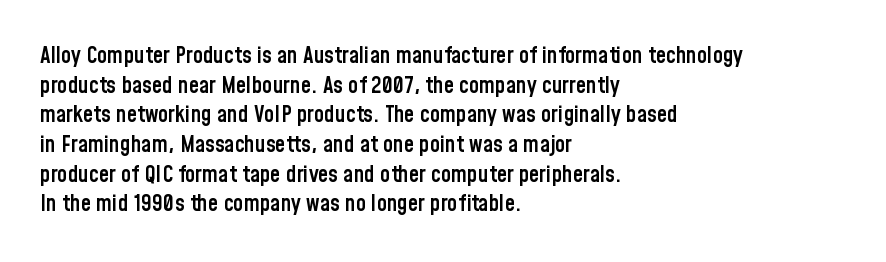
{"italic": "no", "bold": "semi", "underline": "no", "align": "left", "line_spacing": "normal", "line_spacing_ratio": 1.29, "letter_spacing": "normal", "letter_spacing_em": 0.0, "glyph_px": 23}
